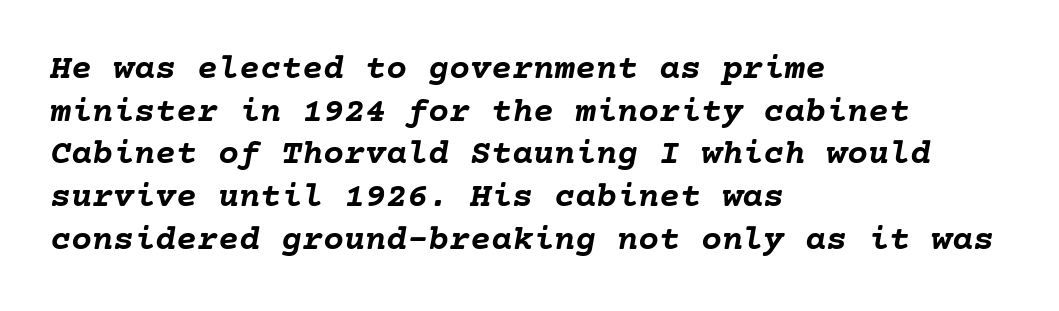
Line beginnings align vertically; line endings do not. Inter-character spacing is left at the font's built-in metrics. The typesetting leans heavy: a genuine bold. The space beneath each line is pristine and unruled. Would a proofreader flag this as italicized? Yes.
